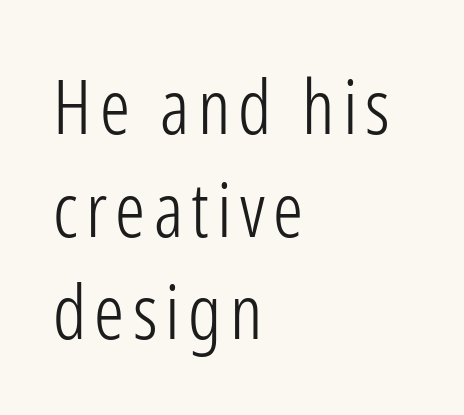
{"serif": "no", "italic": "no", "bold": "no", "weight": "light", "width": "condensed", "stroke_contrast": "low", "x_height": "medium", "monospaced": "no", "underline": "no", "align": "left", "line_spacing": "normal", "line_spacing_ratio": 1.37, "glyph_px": 75}
